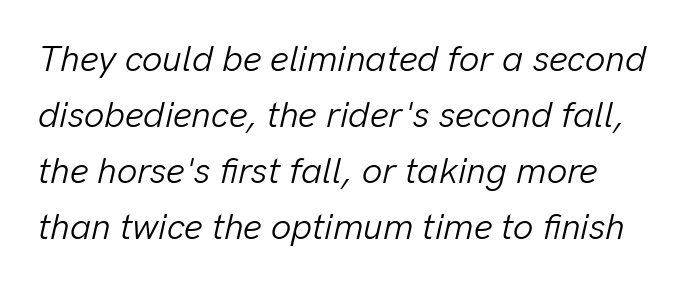
The image shows 36 px light type, italic (leaning right); set left-aligned, normal line spacing (1.56x), normal letter spacing, not underlined; low stroke contrast and a medium x-height.
